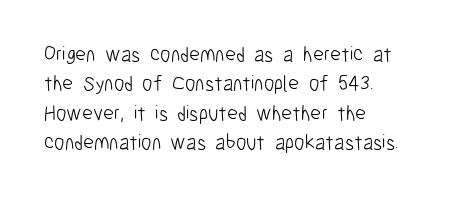
A clean baseline with only descenders dipping below it. If you drew a line through each stem, it would be perfectly vertical. Honestly, the row spacing looks completely unremarkable. Is this a heavy cut? Hardly; it is regular or lighter.
